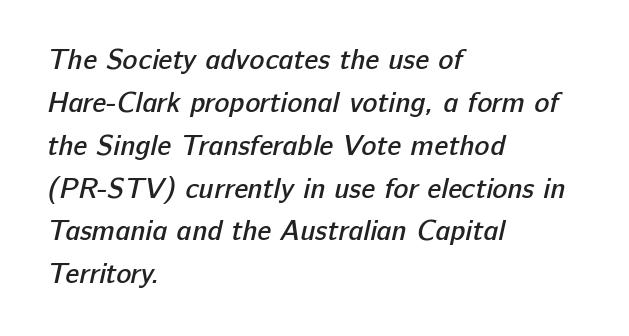
The image shows 28 px semibold sans-serif type; set left-aligned, normal line spacing (1.53x), normal letter spacing, not underlined; low stroke contrast and a medium x-height.
